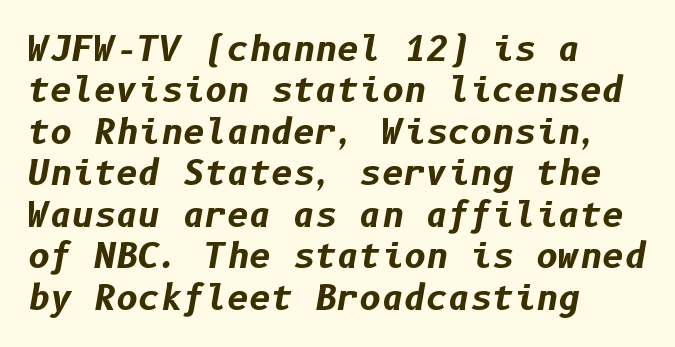
Q: Is the text bold? A: Yes.
Q: Is the text italic (slanted)? A: Yes, it leans right by about 10 degrees.
Q: Is the text underlined? A: No.
Q: How is the paragraph aligned? A: Left-aligned.
Q: Is the spacing between letters normal or unusually wide? A: Normal.
Q: Width (condensed, normal, or wide)? A: Normal.
Q: Stroke contrast? A: Low.
Q: x-height? A: Medium.
